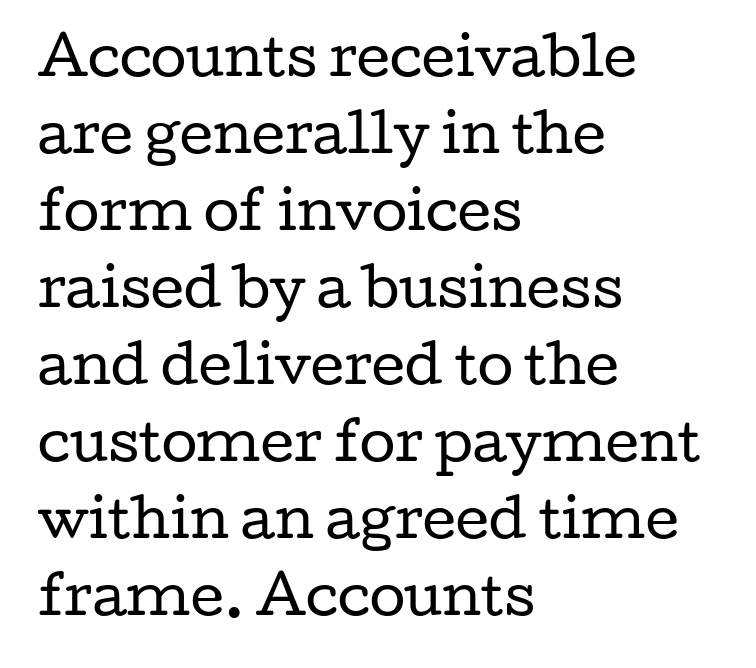
The line-height multiplier appears to be the usual default. The glyphs in this specimen are seriffed. The typography opts for an upright posture over an oblique one. The cut favours lightness, reaching ordinary text weight at its darkest. These lines stack with their left ends in a neat column. The passage shown is typed in a proportional face where columns would drift.
